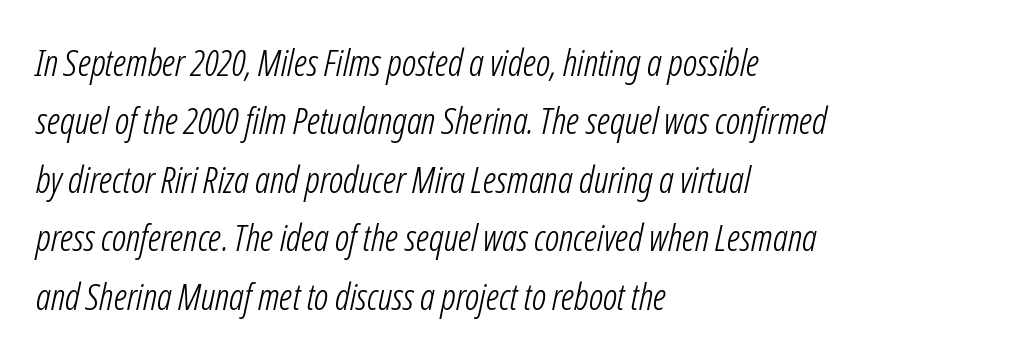
The image shows 37 px light, condensed type, italic (leaning right); set left-aligned, normal line spacing (1.58x), normal letter spacing, not underlined; low stroke contrast and a medium x-height.
